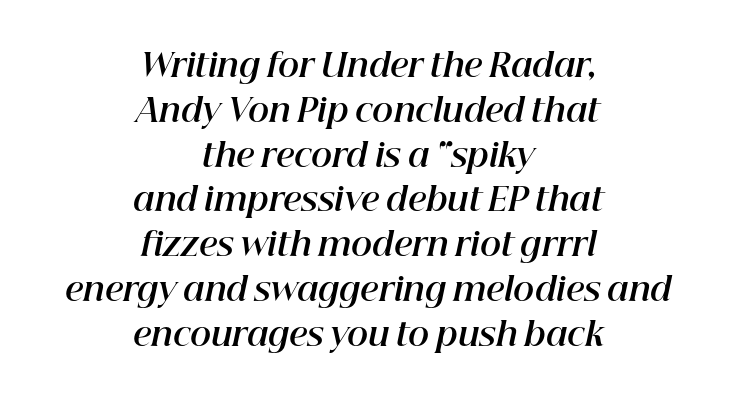
Q: Is the text bold? A: Yes.
Q: Is the text italic (slanted)? A: Yes, it leans right by about 12 degrees.
Q: Is the text underlined? A: No.
Q: How is the paragraph aligned? A: Centered.
Q: Is the spacing between letters normal or unusually wide? A: Normal.
Q: Is the spacing between lines tight, normal or loose? A: Normal.
Q: Width (condensed, normal, or wide)? A: Normal.
Q: Stroke contrast? A: High.
Q: x-height? A: Medium.
Q: Monospaced? A: No.
